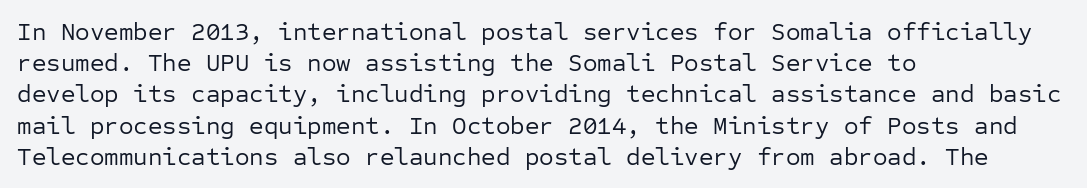
{"italic": "no", "bold": "no", "underline": "no", "align": "left", "line_spacing": "normal", "line_spacing_ratio": 1.25, "letter_spacing": "normal", "letter_spacing_em": 0.0, "glyph_px": 25}
